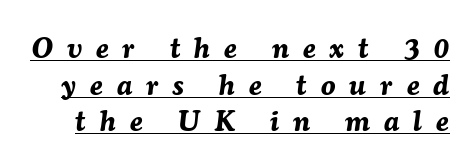
The image shows 29 px bold type, italic (leaning right); set normal line spacing (1.26x), unusually wide letter spacing (+0.49 em), underlined; medium stroke contrast and a medium x-height.
